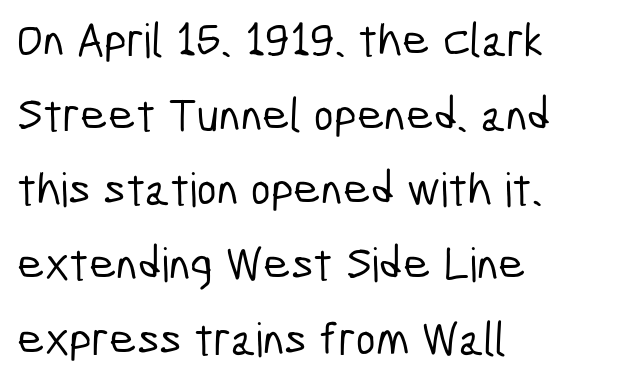
All the whitespace from short lines collects on the right. Do the characters align in a grid? No, the font is proportional. There is no visible air inserted between adjacent glyphs. The words here are not underlined. Letterform terminals end flat and unadorned throughout the passage. The rendering uses a moderate line-height, typical for paragraphs.
